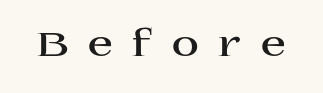
Q: Is the text bold? A: Yes.
Q: Is the text italic (slanted)? A: No, it is upright.
Q: Is the typeface a serif or a sans-serif typeface? A: Serif.
Q: Is the text underlined? A: No.
Q: Is the spacing between letters normal or unusually wide? A: Unusually wide.
Q: Width (condensed, normal, or wide)? A: Wide.
Q: Stroke contrast? A: High.
Q: x-height? A: Large.
Q: Monospaced? A: No.
